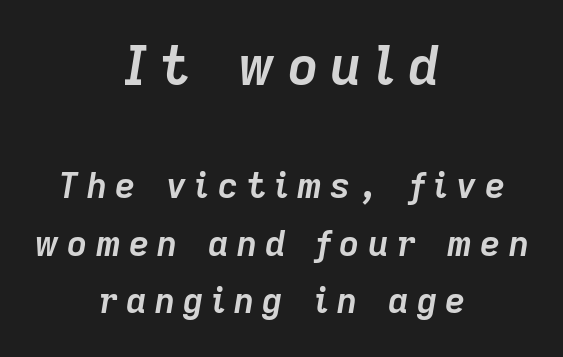
Q: Is the text bold? A: Yes.
Q: Is the text italic (slanted)? A: Yes, it leans right by about 9 degrees.
Q: Is the text underlined? A: No.
Q: How is the paragraph aligned? A: Centered.
Q: Is the spacing between letters normal or unusually wide? A: Unusually wide.
Q: Is the spacing between lines tight, normal or loose? A: Normal.
Q: Which block of text is set in a larger size, the first (top) or the second (bottom)? A: The first (top) one.
Q: Width (condensed, normal, or wide)? A: Normal.
Q: Stroke contrast? A: Low.
Q: x-height? A: Medium.
Q: Monospaced? A: No.
